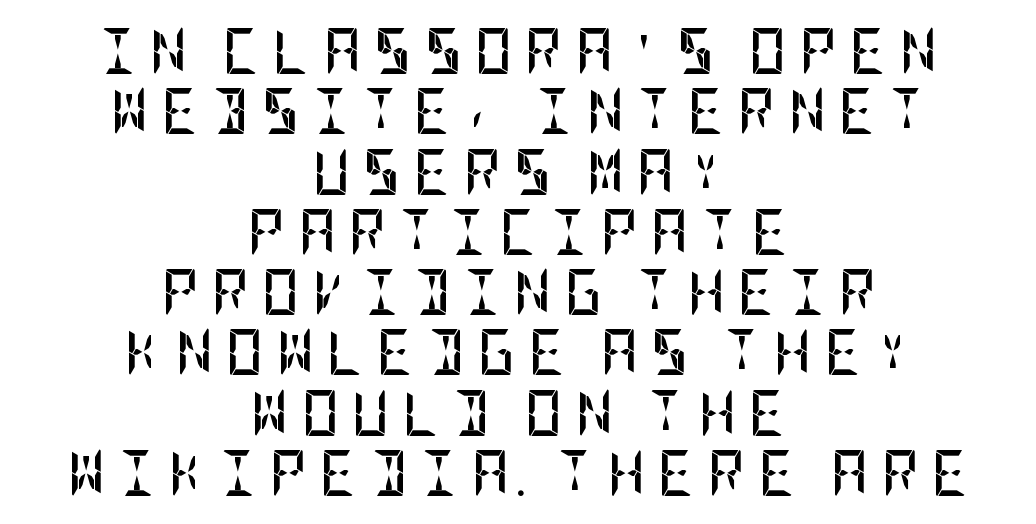
Q: Is the text bold? A: Yes.
Q: Is the text italic (slanted)? A: No, it is upright.
Q: Is the typeface a serif or a sans-serif typeface? A: Sans-serif.
Q: Is the text underlined? A: No.
Q: How is the paragraph aligned? A: Centered.
Q: Is the spacing between letters normal or unusually wide? A: Unusually wide.
Q: Is the spacing between lines tight, normal or loose? A: Normal.
Q: Width (condensed, normal, or wide)? A: Condensed.
Q: Stroke contrast? A: Low.
Q: x-height? A: Large.
